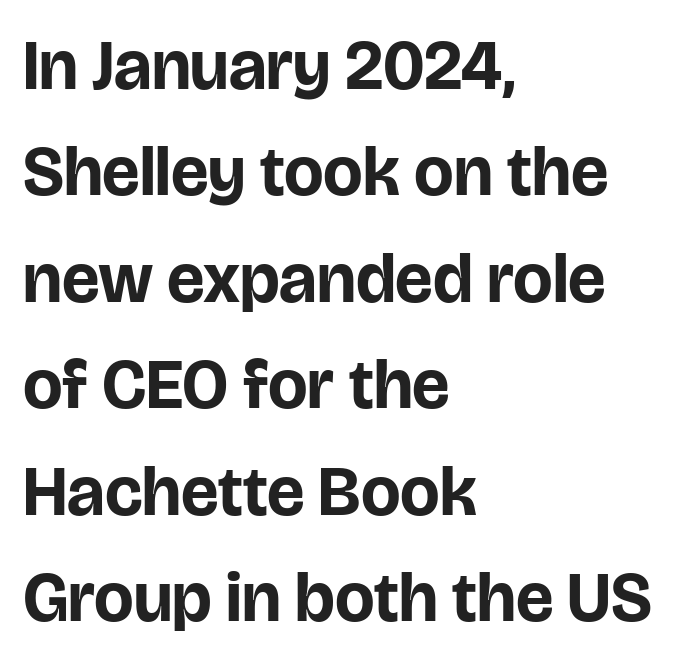
Q: Is the text bold? A: Yes.
Q: Is the text italic (slanted)? A: No, it is upright.
Q: Is the typeface a serif or a sans-serif typeface? A: Sans-serif.
Q: Is the text underlined? A: No.
Q: How is the paragraph aligned? A: Left-aligned.
Q: Is the spacing between letters normal or unusually wide? A: Normal.
Q: Is the spacing between lines tight, normal or loose? A: Normal.
Q: Width (condensed, normal, or wide)? A: Normal.
Q: Stroke contrast? A: Low.
Q: x-height? A: Large.
Q: Monospaced? A: No.
